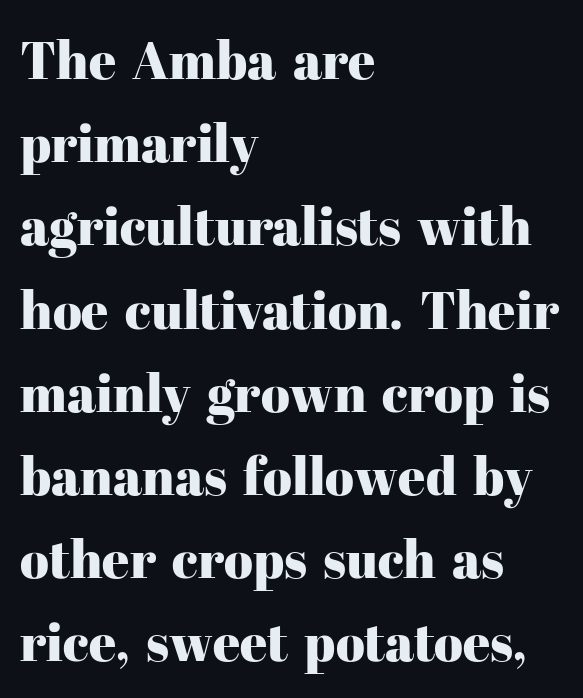
Proportional: the letters do not fall into vertical columns. The lettering stays uniformly vertical, giving the passage a roman look. The gaps between neighbouring characters are ordinary and unremarkable. The rendering uses a moderate line-height, typical for paragraphs. Little horizontal feet cap the strokes, marking this as serif type. The strip under each line holds only bare page.
